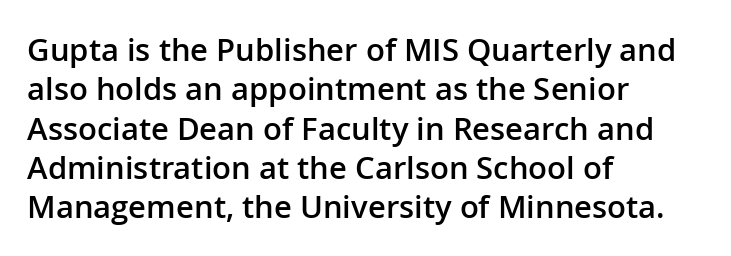
One-word summary of the alignment: left. Do the characters align in a grid? No, the font is proportional. I'd describe the lettering as semibold — firm but not a full bold. The font's upright variant was chosen for this text. Compared with typical paragraphs, the rows here are spaced about the same.
